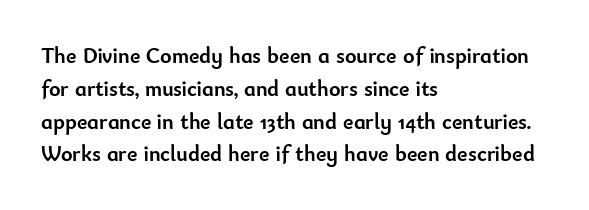
Q: Is the text bold? A: Yes.
Q: Is the text italic (slanted)? A: No, it is upright.
Q: Is the text underlined? A: No.
Q: How is the paragraph aligned? A: Left-aligned.
Q: Is the spacing between letters normal or unusually wide? A: Normal.
Q: Is the spacing between lines tight, normal or loose? A: Normal.
